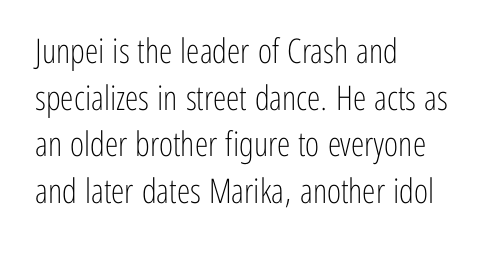
The image shows 34 px light, condensed sans-serif type, upright; set left-aligned, normal line spacing (1.37x), normal letter spacing, not underlined; low stroke contrast and a medium x-height.
